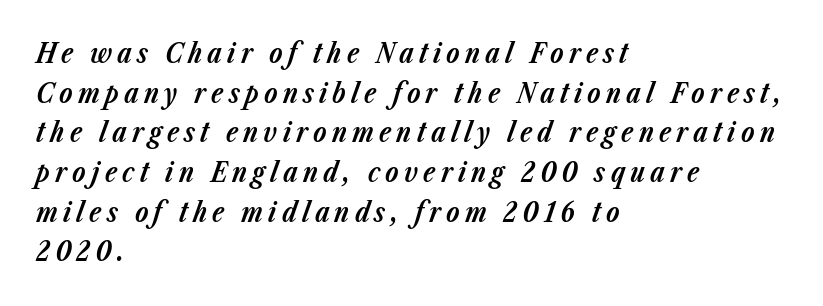
The image shows 27 px bold type, italic (leaning right); set left-aligned, normal line spacing (1.47x), not underlined.
